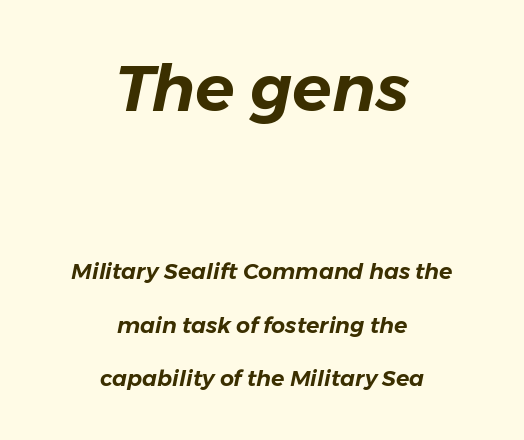
The image shows 65 px text type, italic (leaning right); set centered, loose line spacing (2.42x), normal letter spacing, not underlined; the first (top) block is 2.95x larger; low stroke contrast and a medium x-height.
